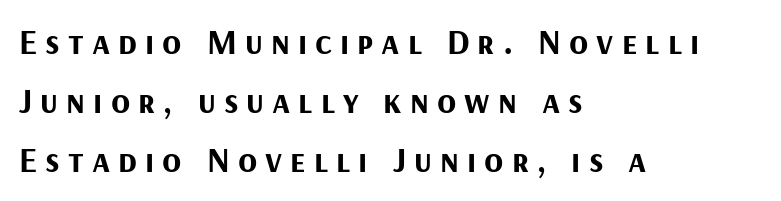
The rag falls on the right side of this text block. Each letter keeps its own natural width here, so spacing adapts to shape. The string is rendered with underlining switched off. Upright lettering throughout.
